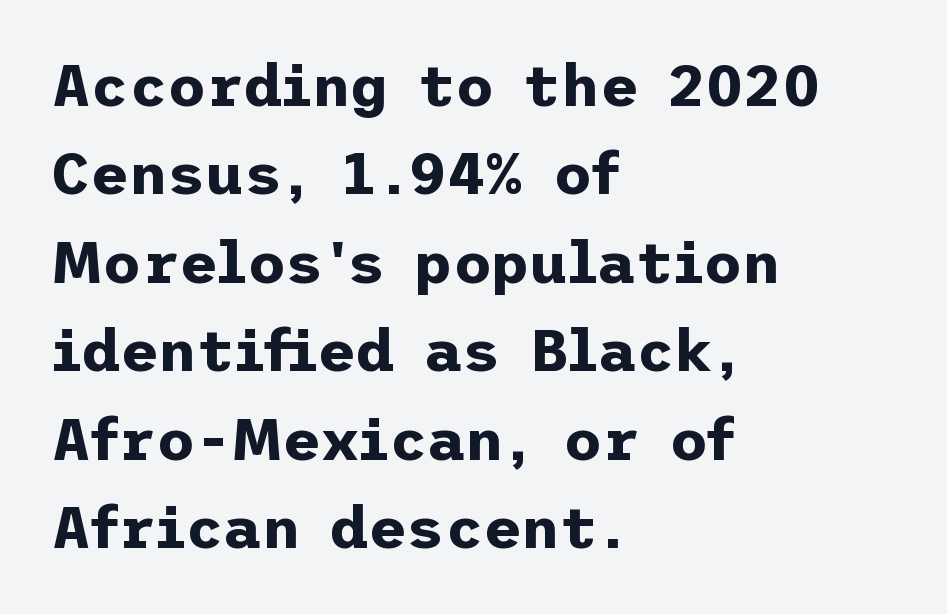
{"serif": "no", "italic": "no", "bold": "yes", "weight": "bold", "width": "normal", "stroke_contrast": "low", "x_height": "medium", "underline": "no", "align": "left", "line_spacing": "normal", "line_spacing_ratio": 1.5, "letter_spacing": "normal", "letter_spacing_em": 0.0, "glyph_px": 59}
